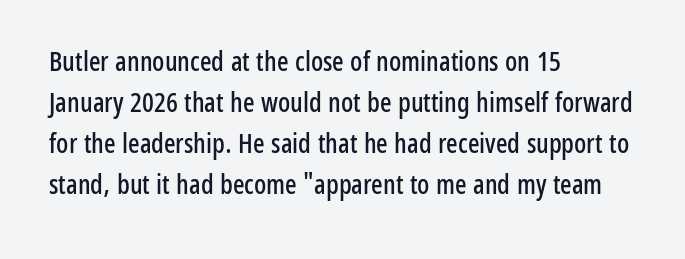
{"italic": "no", "underline": "no", "align": "left", "line_spacing": "normal", "line_spacing_ratio": 1.52, "letter_spacing": "normal", "letter_spacing_em": 0.0, "glyph_px": 27}
